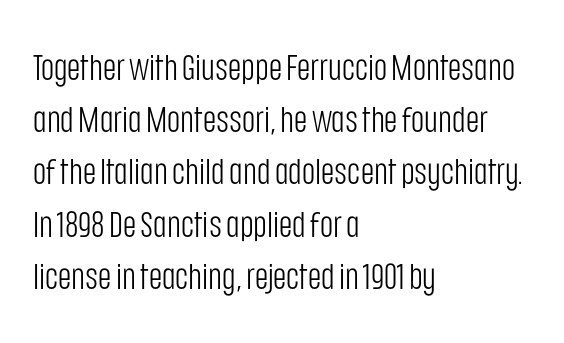
{"serif": "no", "italic": "no", "bold": "no", "weight": "light", "width": "condensed", "stroke_contrast": "low", "x_height": "large", "monospaced": "no", "underline": "no", "align": "left", "line_spacing": "normal", "line_spacing_ratio": 1.45, "letter_spacing": "normal", "letter_spacing_em": 0.0, "glyph_px": 36}
